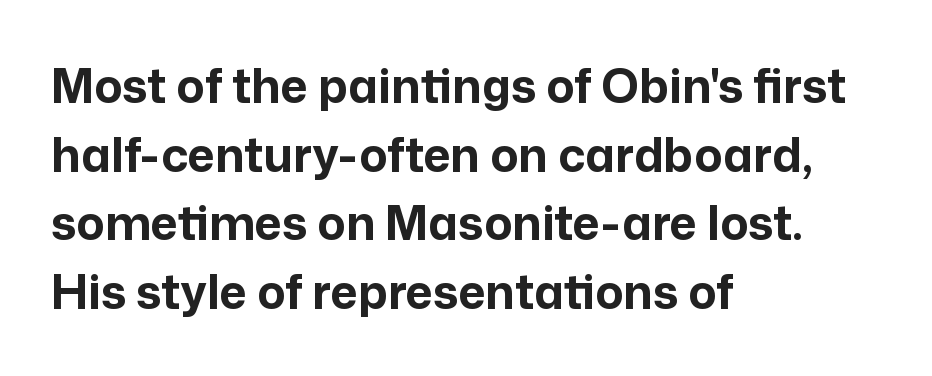
The image shows 47 px bold sans-serif type, upright; set left-aligned, normal line spacing (1.46x), normal letter spacing, not underlined; low stroke contrast and a medium x-height.
